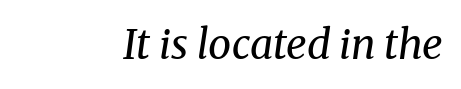
Q: Is the text bold? A: No.
Q: Is the text italic (slanted)? A: Yes, it leans right by about 8 degrees.
Q: Is the typeface a serif or a sans-serif typeface? A: Serif.
Q: Is the text underlined? A: No.
Q: Is the spacing between letters normal or unusually wide? A: Normal.
Q: Width (condensed, normal, or wide)? A: Normal.
Q: Stroke contrast? A: Medium.
Q: x-height? A: Medium.
Q: Monospaced? A: No.
